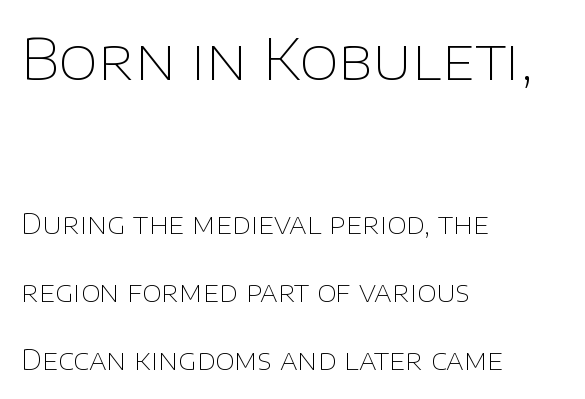
Q: Is the text bold? A: No.
Q: Is the text italic (slanted)? A: No, it is upright.
Q: Is the typeface a serif or a sans-serif typeface? A: Sans-serif.
Q: Is the text underlined? A: No.
Q: How is the paragraph aligned? A: Left-aligned.
Q: Is the spacing between letters normal or unusually wide? A: Normal.
Q: Is the spacing between lines tight, normal or loose? A: Loose.
Q: Which block of text is set in a larger size, the first (top) or the second (bottom)? A: The first (top) one.
Q: Width (condensed, normal, or wide)? A: Normal.
Q: Stroke contrast? A: Low.
Q: x-height? A: Large.
Q: Monospaced? A: No.
